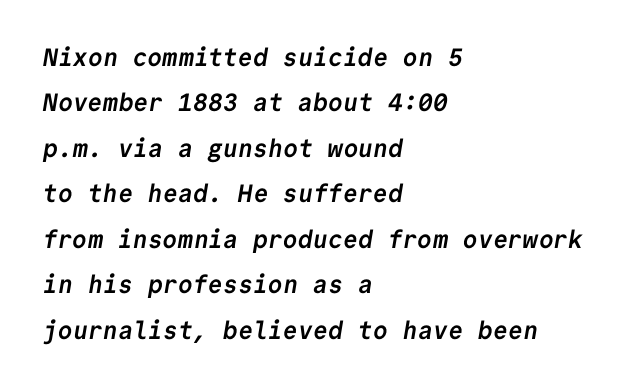
{"bold": "yes", "underline": "no", "align": "left", "line_spacing_ratio": 1.82, "letter_spacing": "normal", "letter_spacing_em": 0.0, "glyph_px": 25}
